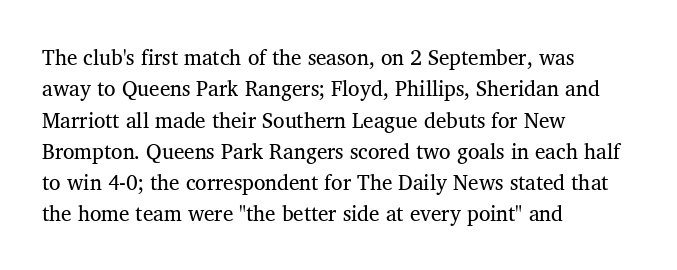
The image shows 21 px text type, upright; set left-aligned, normal line spacing (1.49x), normal letter spacing, not underlined.
